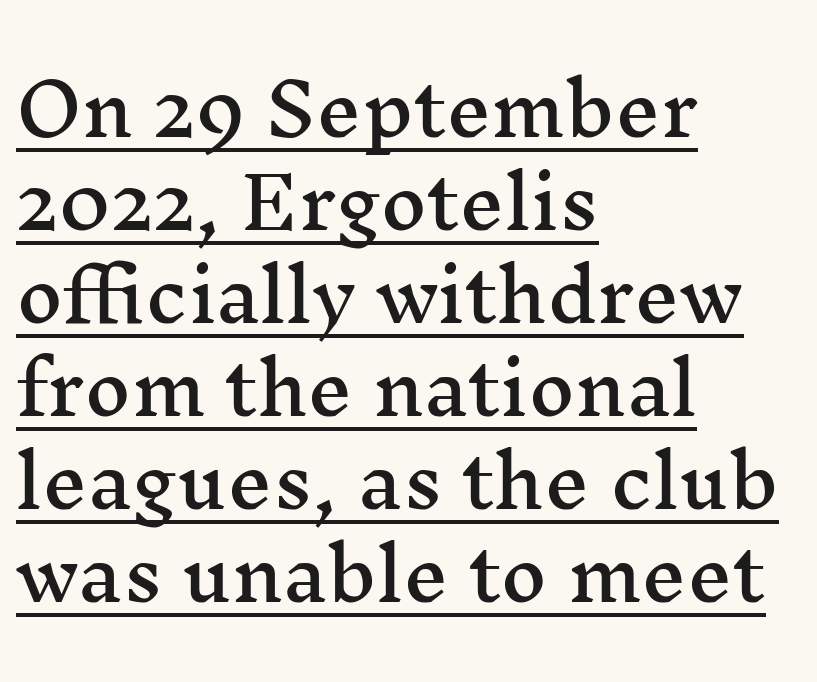
Q: Is the text italic (slanted)? A: No, it is upright.
Q: Is the typeface a serif or a sans-serif typeface? A: Serif.
Q: Is the text underlined? A: Yes.
Q: How is the paragraph aligned? A: Left-aligned.
Q: Is the spacing between letters normal or unusually wide? A: Normal.
Q: Is the spacing between lines tight, normal or loose? A: Normal.
Q: Width (condensed, normal, or wide)? A: Wide.
Q: Stroke contrast? A: Medium.
Q: x-height? A: Medium.
Q: Monospaced? A: No.
